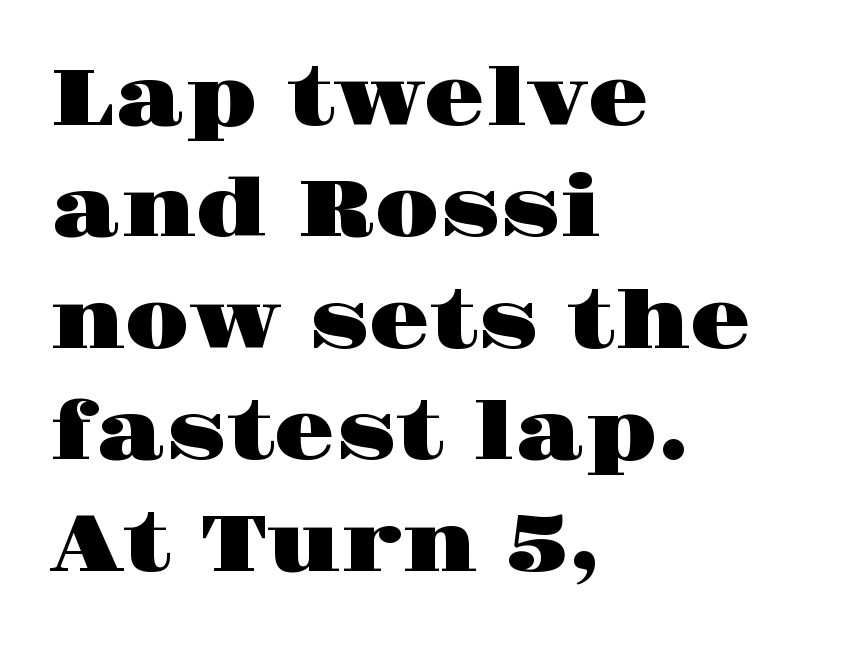
{"serif": "yes", "italic": "no", "width": "wide", "stroke_contrast": "high", "x_height": "large", "monospaced": "no", "underline": "no", "align": "left", "line_spacing": "normal", "line_spacing_ratio": 1.41, "letter_spacing": "normal", "letter_spacing_em": 0.0, "glyph_px": 79}
